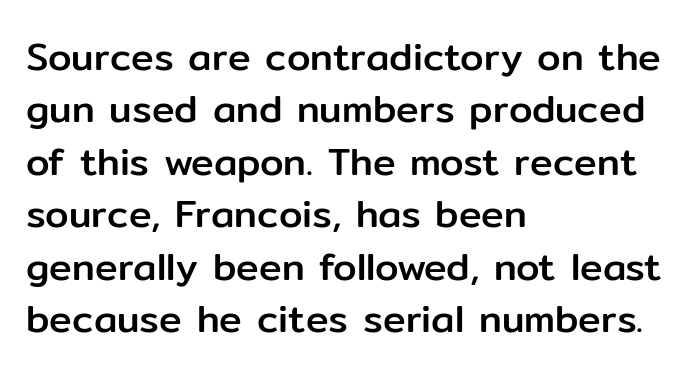
The image shows 38 px sans-serif type, upright; set left-aligned, normal line spacing (1.38x), normal letter spacing, not underlined; low stroke contrast and a medium x-height.
